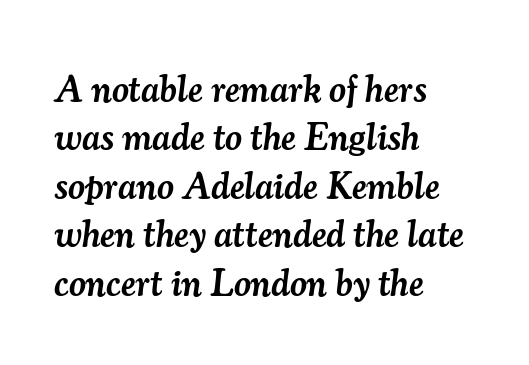
Tracking value appears to be zero — textbook default spacing. Classification — serif. Character widths vary here, with narrow letters taking less room than wide ones. Check the space under the baseline: it is left empty. Successive baselines arrive at the customary interval.
